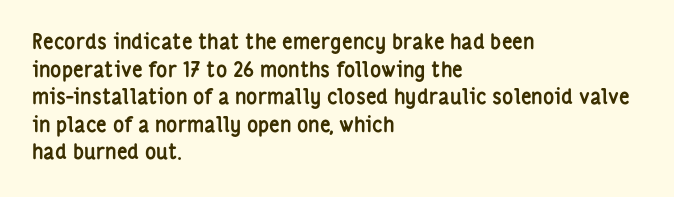
Q: Is the text bold? A: Yes.
Q: Is the text italic (slanted)? A: No, it is upright.
Q: Is the text underlined? A: No.
Q: How is the paragraph aligned? A: Left-aligned.
Q: Is the spacing between letters normal or unusually wide? A: Normal.
Q: Is the spacing between lines tight, normal or loose? A: Normal.
